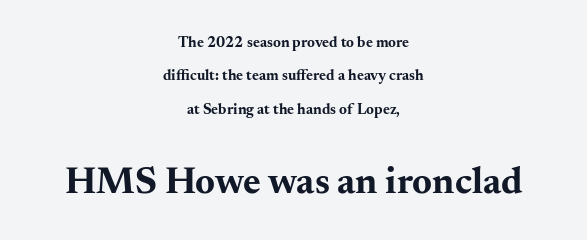
{"serif": "yes", "italic": "no", "bold": "yes", "weight": "bold", "width": "wide", "stroke_contrast": "medium", "x_height": "small", "monospaced": "no", "underline": "no", "align": "center", "line_spacing": "loose", "line_spacing_ratio": 2.22, "letter_spacing": "normal", "letter_spacing_em": 0.0, "larger_block": "second", "size_ratio": 2.53, "glyph_px": 38}
